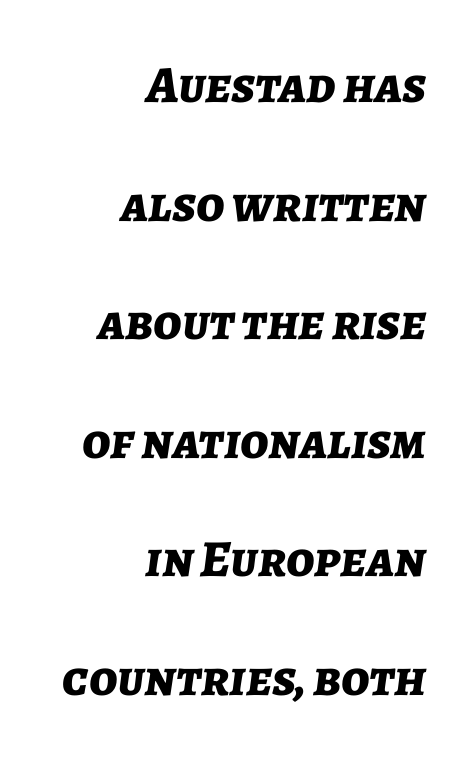
No word sits above an underline. Regarding leading, the lines here are spaced well apart. Caption: multi-line text, flush right, ragged left. Style check: oblique. Caption: standard tracking, unaltered. Varying glyph widths throughout — classic text-font behaviour.
